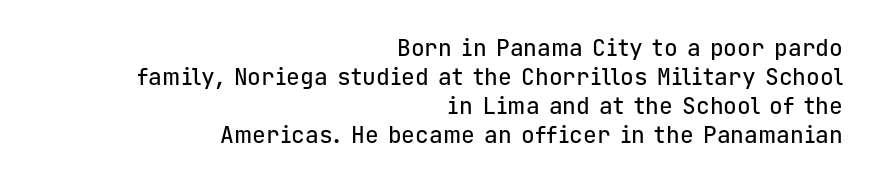
Q: Is the text italic (slanted)? A: No, it is upright.
Q: Is the text underlined? A: No.
Q: How is the paragraph aligned? A: Right-aligned.
Q: Is the spacing between letters normal or unusually wide? A: Normal.
Q: Is the spacing between lines tight, normal or loose? A: Normal.
